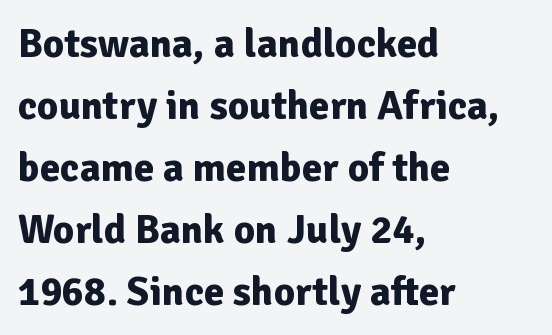
{"serif": "no", "italic": "no", "bold": "yes", "weight": "bold", "width": "normal", "stroke_contrast": "low", "x_height": "medium", "monospaced": "no", "underline": "no", "align": "left", "line_spacing": "normal", "line_spacing_ratio": 1.51, "letter_spacing": "normal", "letter_spacing_em": 0.0, "glyph_px": 41}
